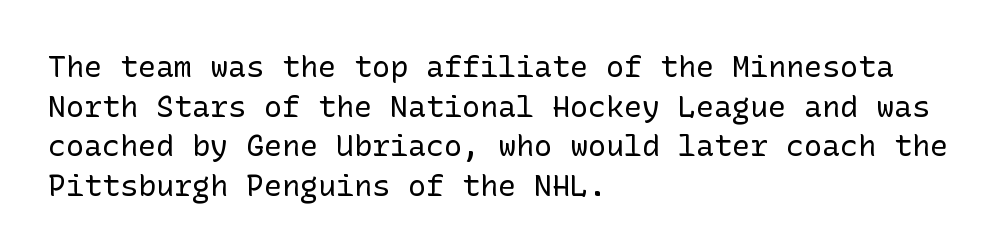
Q: Is the text bold? A: No.
Q: Is the text italic (slanted)? A: No, it is upright.
Q: Is the typeface a serif or a sans-serif typeface? A: Sans-serif.
Q: Is the text underlined? A: No.
Q: How is the paragraph aligned? A: Left-aligned.
Q: Is the spacing between letters normal or unusually wide? A: Normal.
Q: Is the spacing between lines tight, normal or loose? A: Normal.
Q: Width (condensed, normal, or wide)? A: Normal.
Q: Stroke contrast? A: Low.
Q: x-height? A: Medium.
